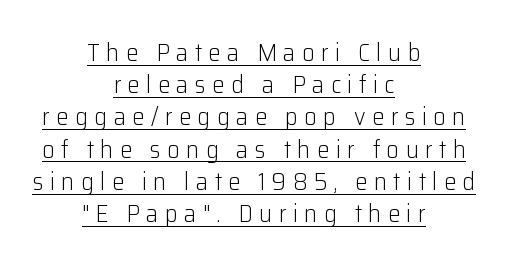
Evenly set lines give the paragraph a standard silhouette. Caption: lettering with a line underneath. Caption: multi-line text, centered on the measure. Italic: no, the glyphs are upright roman. The typeface has the unassuming heft of standard copy or less.
